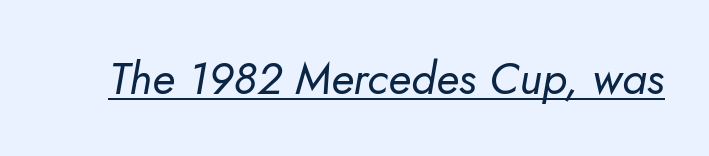
Q: Is the text bold? A: No.
Q: Is the text italic (slanted)? A: Yes, it leans right by about 5 degrees.
Q: Is the text underlined? A: Yes.
Q: Is the spacing between letters normal or unusually wide? A: Normal.
Q: Width (condensed, normal, or wide)? A: Normal.
Q: Stroke contrast? A: Low.
Q: x-height? A: Small.
Q: Monospaced? A: No.
